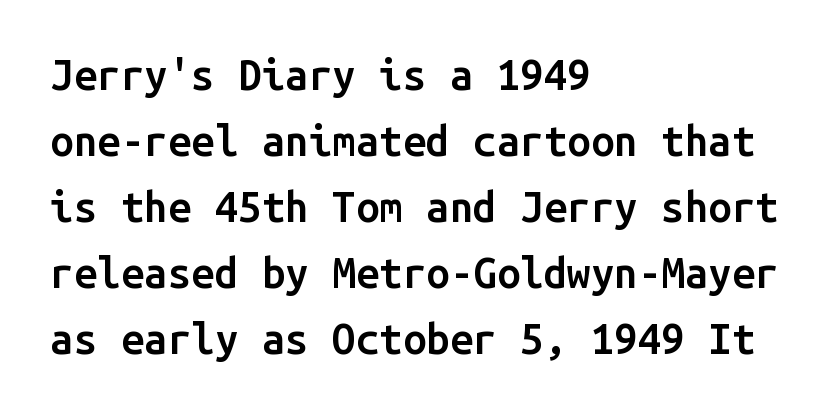
Q: Is the text bold? A: Semi-bold.
Q: Is the text italic (slanted)? A: No, it is upright.
Q: Is the typeface a serif or a sans-serif typeface? A: Sans-serif.
Q: Is the text underlined? A: No.
Q: How is the paragraph aligned? A: Left-aligned.
Q: Is the spacing between letters normal or unusually wide? A: Normal.
Q: Is the spacing between lines tight, normal or loose? A: Normal.
Q: Width (condensed, normal, or wide)? A: Normal.
Q: Stroke contrast? A: Low.
Q: x-height? A: Medium.
Q: Monospaced? A: Yes.
